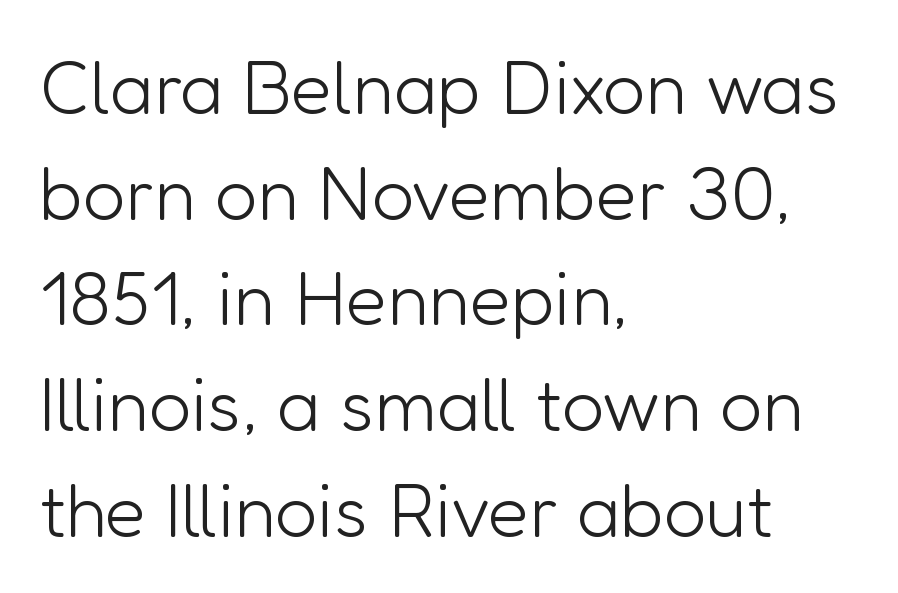
The image shows 75 px light sans-serif type, upright; set left-aligned, normal line spacing (1.41x), normal letter spacing, not underlined; low stroke contrast and a medium x-height.
